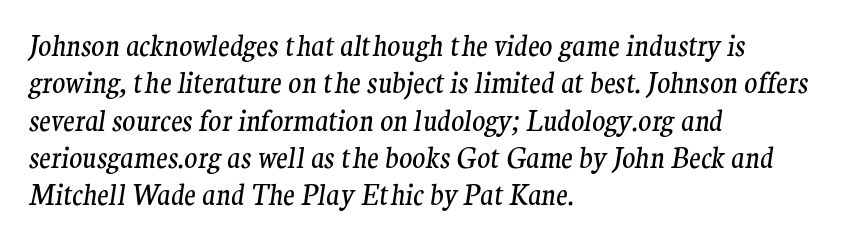
What's the leading like? Ordinary, nothing unusual. Reading down the block, your eye returns to a fixed left position each line. Tracking value appears to be zero — textbook default spacing. Stems and bowls with no extra thickness — not bold. Type without underlining.
